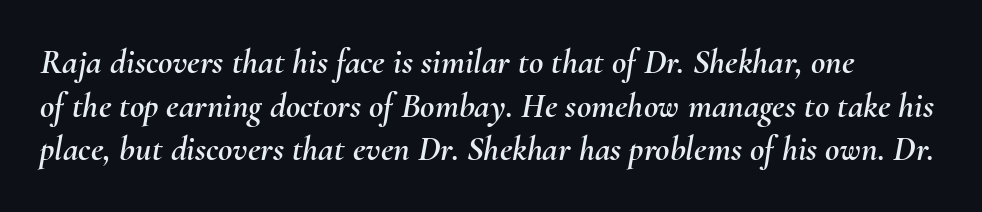
Compared with typical paragraphs, the rows here are spaced about the same. The line texture is even and compact thanks to regular tracking. Character widths vary here, with narrow letters taking less room than wide ones. Slanted lettering throughout. The strip under each line holds only bare page.
